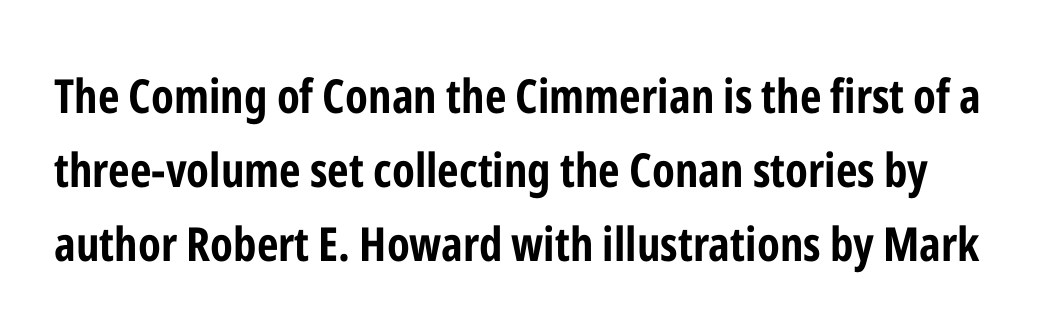
The image shows 47 px bold, condensed sans-serif type, upright; set normal line spacing (1.57x), normal letter spacing, not underlined; low stroke contrast and a medium x-height.
